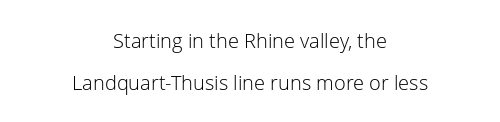
The image shows 20 px text type, upright; set centered, loose line spacing (2.09x), normal letter spacing, not underlined.
